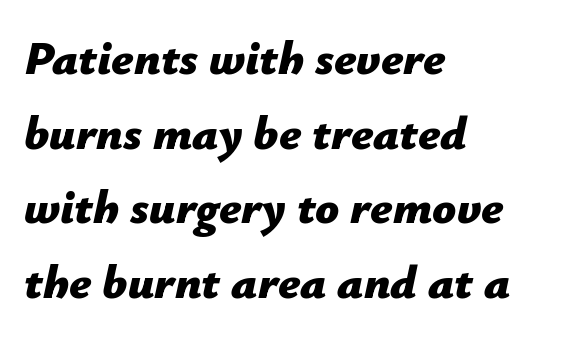
The image shows 47 px bold type, italic (leaning right); set left-aligned, normal line spacing (1.59x), normal letter spacing, not underlined; low stroke contrast and a medium x-height.
